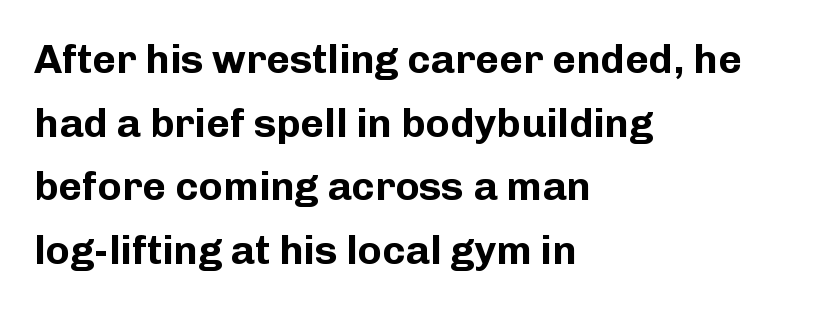
You can tell from the bare stems that sans-serif type was used. Designer's note — italics off, roman on. Notice how descenders clear the ascenders below comfortably — that's standard leading. The strip under each line holds only bare page.
